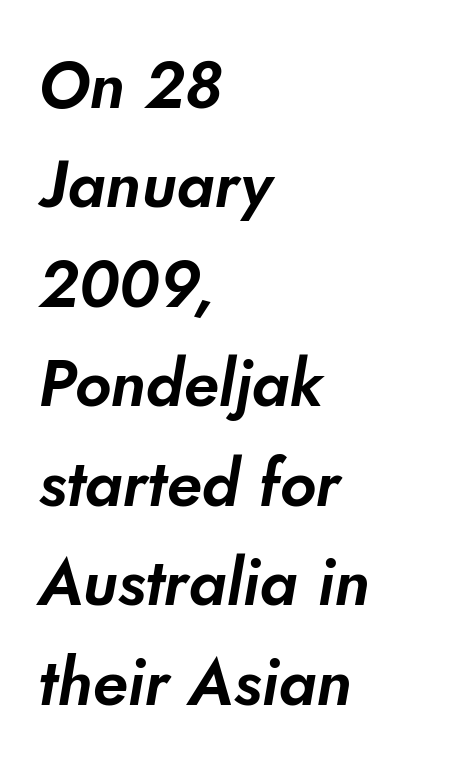
These lines keep a tight, regular rhythm from letter to letter. The rag falls on the right side of this text block. Check where the strokes stop: nothing finishes them off — pure sans. If you measured baseline to baseline, you'd find a middling distance.
